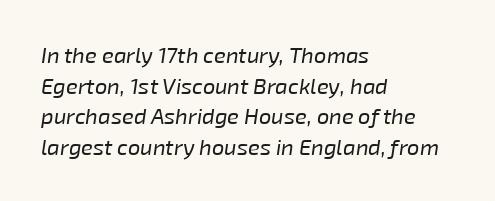
Q: Is the text bold? A: No.
Q: Is the text italic (slanted)? A: Yes, it leans right by about 8 degrees.
Q: Is the text underlined? A: No.
Q: How is the paragraph aligned? A: Left-aligned.
Q: Is the spacing between letters normal or unusually wide? A: Normal.
Q: Is the spacing between lines tight, normal or loose? A: Normal.
